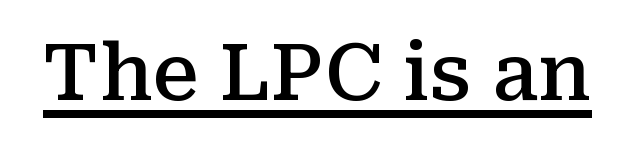
The lettering holds an erect, upright posture throughout. Here the designer chose a conventional face with non-uniform glyph widths. The sample has been set in demibold, a notch under bold. Look at the tracking — it's just the regular setting, nothing added.
